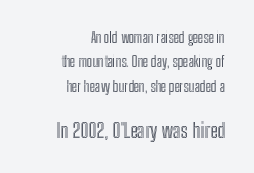
{"italic": "no", "underline": "no", "align": "right", "line_spacing_ratio": 1.74, "letter_spacing": "normal", "letter_spacing_em": 0.0, "larger_block": "second", "size_ratio": 1.43, "glyph_px": 20}
